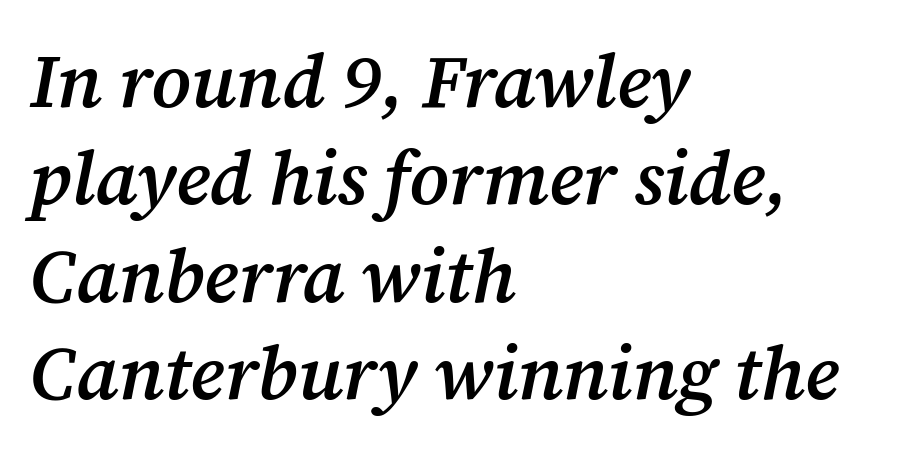
Q: Is the text bold? A: Semi-bold.
Q: Is the text italic (slanted)? A: Yes, it leans right by about 12 degrees.
Q: Is the typeface a serif or a sans-serif typeface? A: Serif.
Q: Is the text underlined? A: No.
Q: How is the paragraph aligned? A: Left-aligned.
Q: Is the spacing between letters normal or unusually wide? A: Normal.
Q: Is the spacing between lines tight, normal or loose? A: Normal.
Q: Width (condensed, normal, or wide)? A: Normal.
Q: Stroke contrast? A: Medium.
Q: x-height? A: Medium.
Q: Monospaced? A: No.
